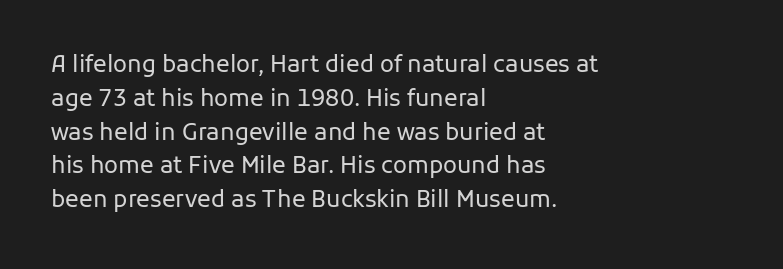
The image shows 23 px text type, upright; set left-aligned, normal line spacing (1.47x), normal letter spacing, not underlined.
